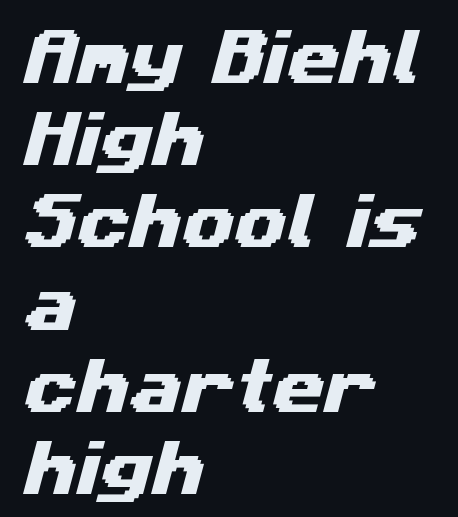
Q: Is the typeface a serif or a sans-serif typeface? A: Sans-serif.
Q: Is the text underlined? A: No.
Q: How is the paragraph aligned? A: Left-aligned.
Q: Is the spacing between letters normal or unusually wide? A: Normal.
Q: Is the spacing between lines tight, normal or loose? A: Normal.
Q: Width (condensed, normal, or wide)? A: Wide.
Q: Stroke contrast? A: Medium.
Q: x-height? A: Medium.
Q: Monospaced? A: No.
